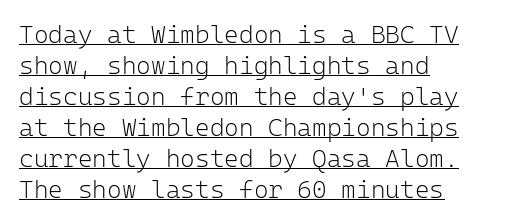
Q: Is the text bold? A: No.
Q: Is the text italic (slanted)? A: No, it is upright.
Q: Is the text underlined? A: Yes.
Q: How is the paragraph aligned? A: Left-aligned.
Q: Is the spacing between letters normal or unusually wide? A: Normal.
